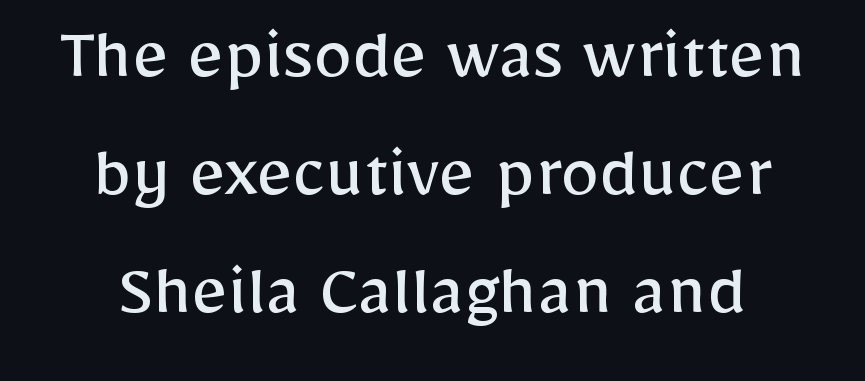
Inter-character spacing is left at the font's built-in metrics. Spacing verdict: proportional, widths tailored to each character. A light-to-regular cut is what we see here. Any mark beneath the type? The region is blank. Leading matches the norm, producing a regular column.
